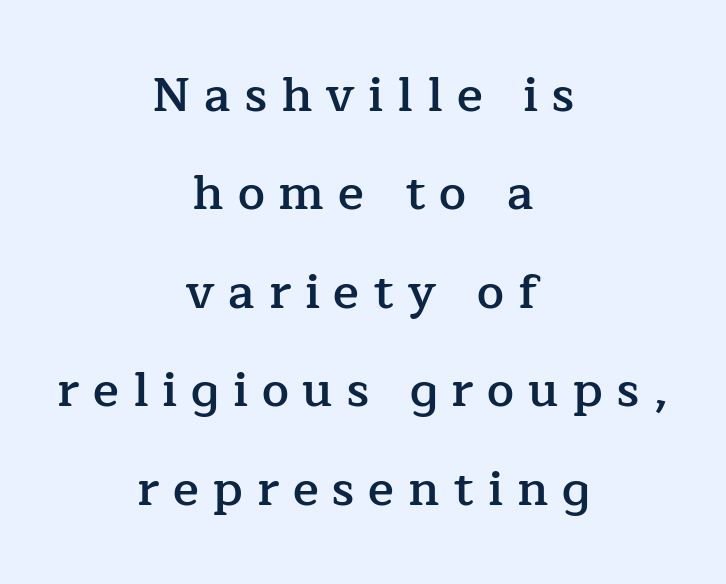
The image shows 48 px semibold serif type, upright; set centered, loose line spacing (2.05x), unusually wide letter spacing (+0.29 em), not underlined; low stroke contrast and a medium x-height.
